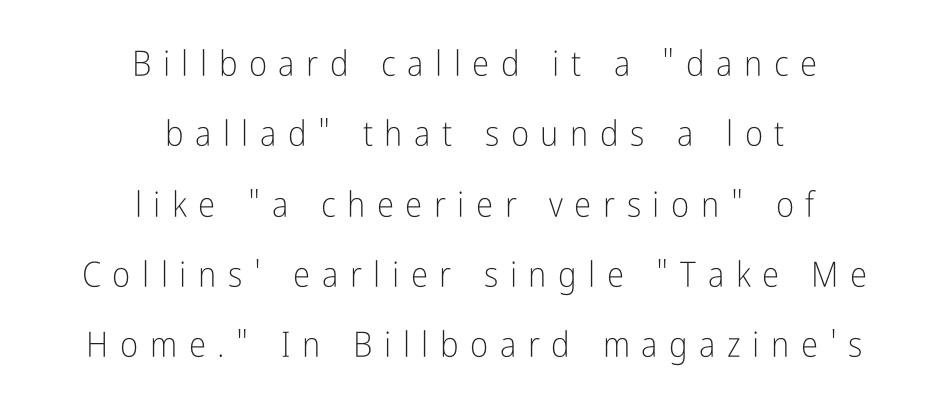
Nope, no serifs anywhere on these letters. Is the stroke heavy? The answer is a plain regular-or-lighter. In CSS terms this would be text-align: center. A typesetter would call this leading open, well beyond the default.
